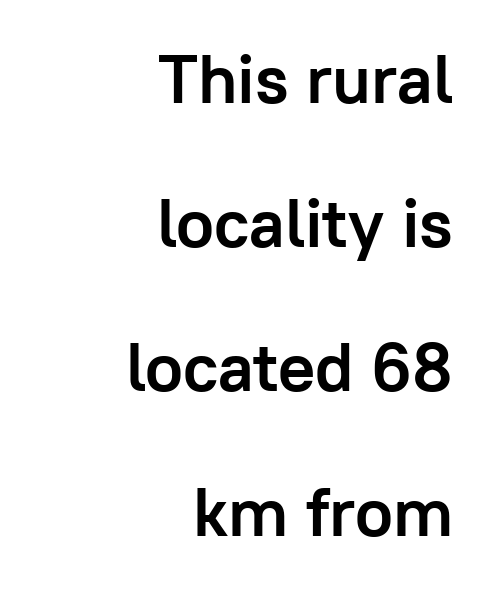
Lines of text with bare space underneath. Chunky letters — that's bold for sure. The rendering uses natural spacing where letterforms have individual widths. Designer's note — italics off, roman on.
